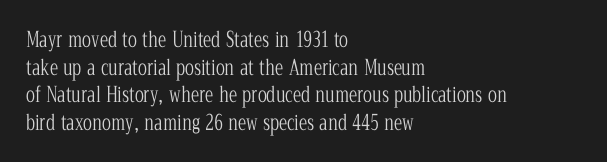
Teacher's note: observe the even left margin — that is flush-left alignment. The line texture is even and compact thanks to regular tracking. The lettering stays uniformly vertical, giving the passage a roman look. The baseline area is clear.
